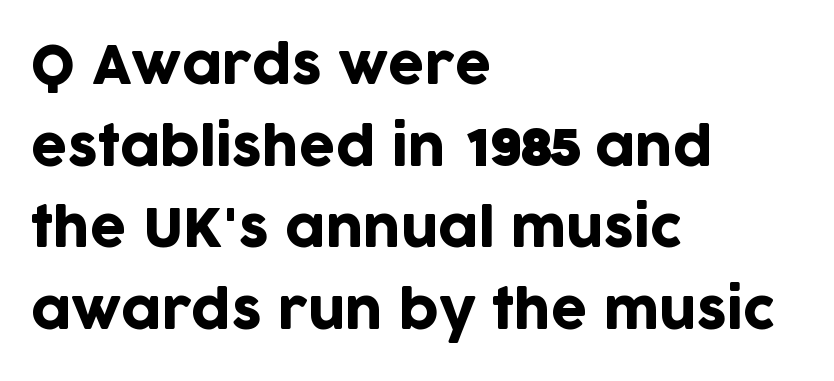
The image shows 52 px sans-serif type, upright; set left-aligned, normal line spacing (1.57x), normal letter spacing, not underlined; low stroke contrast and a large x-height.
